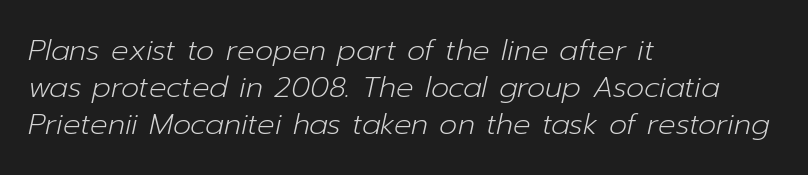
Q: Is the text bold? A: No.
Q: Is the text italic (slanted)? A: Yes, it leans right by about 12 degrees.
Q: Is the text underlined? A: No.
Q: How is the paragraph aligned? A: Left-aligned.
Q: Is the spacing between letters normal or unusually wide? A: Normal.
Q: Is the spacing between lines tight, normal or loose? A: Normal.
Q: Width (condensed, normal, or wide)? A: Normal.
Q: Stroke contrast? A: Low.
Q: x-height? A: Medium.
Q: Monospaced? A: No.
